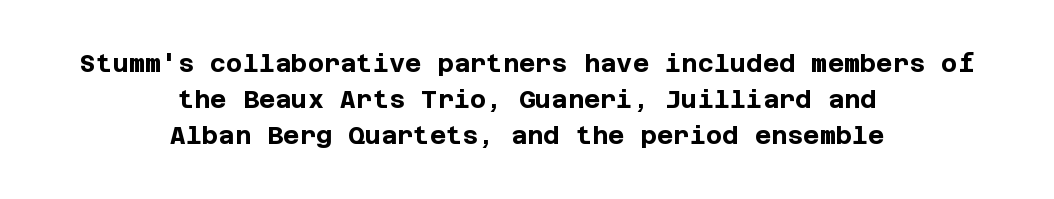
A typesetter would call this zero additional tracking. If you folded the block vertically in half, each line would mirror itself in length. Vertically, the passage feels balanced, rows spaced as you'd expect. The zone under the glyphs is completely vacant. Set as a true bold cut, around the 700 mark.
